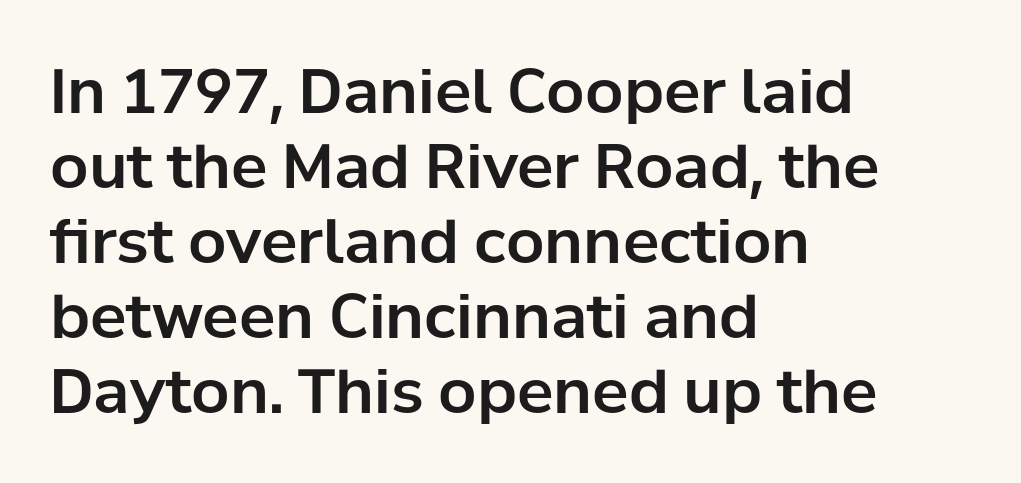
The image shows 61 px sans-serif type, upright; set left-aligned, line spacing 1.23x, normal letter spacing, not underlined; low stroke contrast and a medium x-height.
